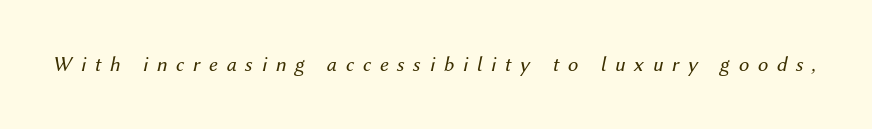
The image shows 21 px text type, italic (leaning right); set unusually wide letter spacing (+0.41 em), not underlined.
